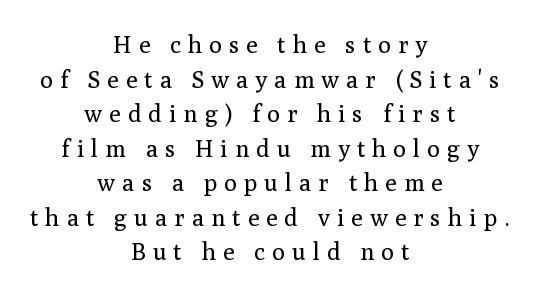
Counters stay open thanks to moderate or lighter strokes. These lines were composed using upright roman letters. Casual observation: everything's sitting right in the middle. The lines sit at an ordinary, default distance from one another. Beneath every word, the page is bare. The passage shown has open, widely tracked lettering throughout.
